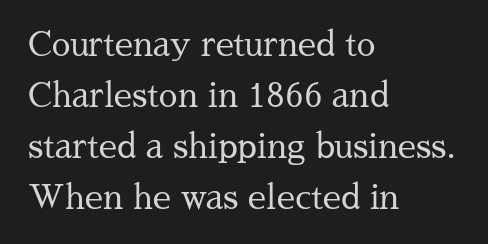
The image shows 33 px regular-weight serif type, upright; set left-aligned, normal line spacing (1.55x), normal letter spacing, not underlined; medium stroke contrast and a medium x-height.
